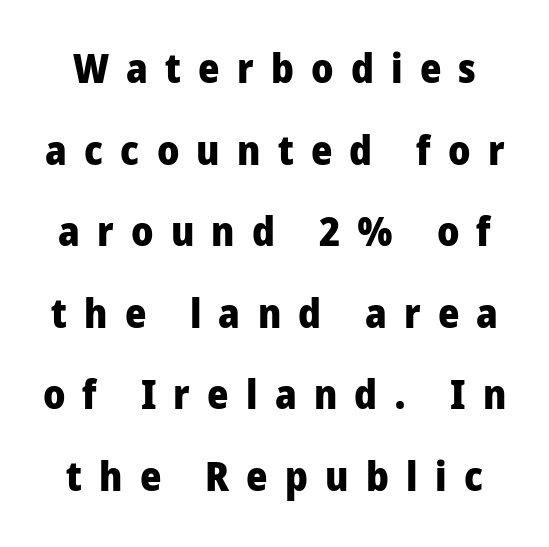
Honestly, the rows look like they've been pulled way apart. A sans-serif font was chosen for this passage. Glance below the letters and you will spot only blank space. Words appear elongated and porous because spacing is wide.
